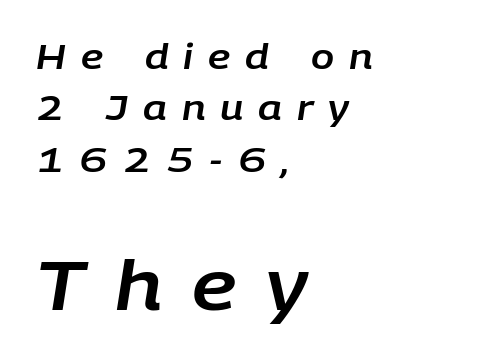
The image shows 68 px text type, italic (leaning right); set left-aligned, normal line spacing (1.51x), unusually wide letter spacing (+0.44 em), not underlined; the second (bottom) block is 2.0x larger; low stroke contrast and a large x-height.
